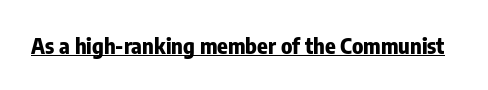
The face used here is rendered with its standard letterfit. These lines were composed using upright roman letters. Strokes here are thick enough to call this a true bold. Is there an underline? Yes — a line sits under the letters.
